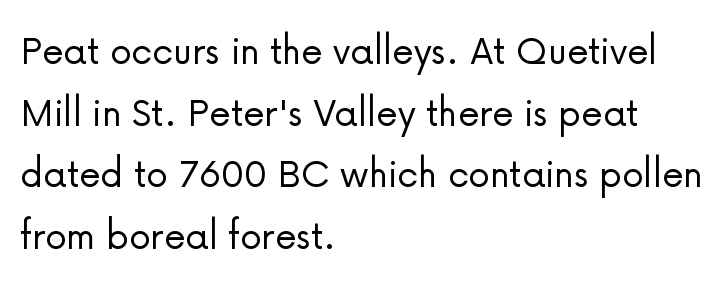
The letters sit at their default tracking, neither squeezed nor spread. The glyphs in this specimen are sans serif. Italic: no, the glyphs are upright roman. You could not count columns in this text — the font is proportionally spaced.
